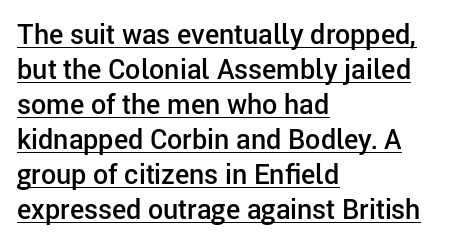
{"italic": "no", "bold": "semi", "underline": "yes", "align": "left", "line_spacing": "normal", "line_spacing_ratio": 1.3, "letter_spacing": "normal", "letter_spacing_em": 0.0, "glyph_px": 27}
